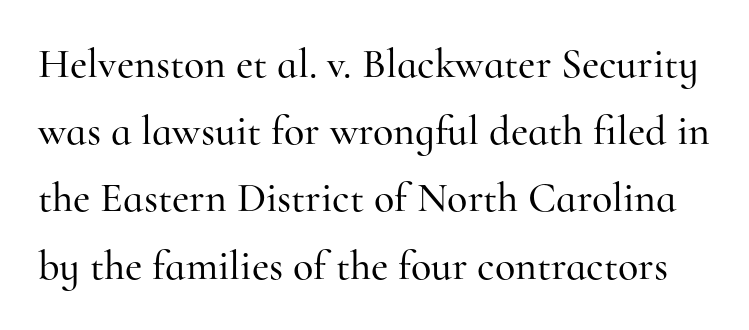
Q: Is the text italic (slanted)? A: No, it is upright.
Q: Is the typeface a serif or a sans-serif typeface? A: Serif.
Q: Is the text underlined? A: No.
Q: Is the spacing between letters normal or unusually wide? A: Normal.
Q: Is the spacing between lines tight, normal or loose? A: Normal.
Q: Width (condensed, normal, or wide)? A: Normal.
Q: Stroke contrast? A: High.
Q: x-height? A: Small.
Q: Monospaced? A: No.
